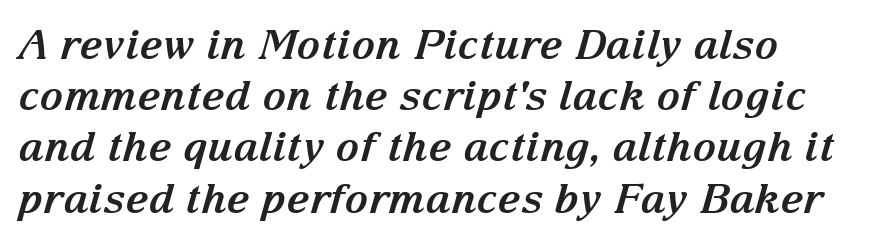
Set as a true bold cut, around the 700 mark. These lines are rendered in a variable-pitch font. Every character sits at an angle, as italics do. There is no visible air inserted between adjacent glyphs. Successive baselines arrive at the customary interval.
